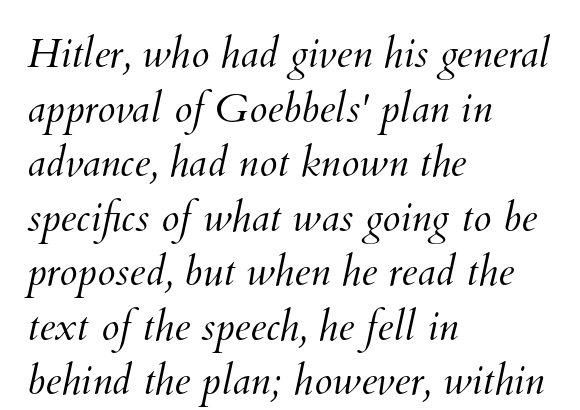
Vertical spacing — default. Unbolded letterforms with no extra heft. Which margin do the lines hug? The left one — the right edge is uneven. Observe the ordinary spacing: letters are neighbours, not strangers.
